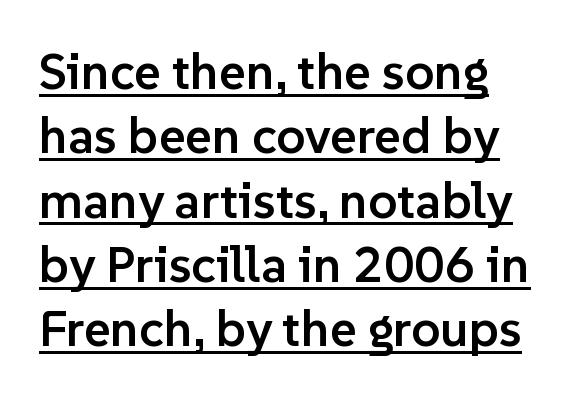
The rendering uses a moderate line-height, typical for paragraphs. This sample carries an underscore along the baseline area. Letterform terminals end flat and unadorned throughout the passage. A typesetter would call this zero additional tracking. Is this a fixed-width face? No — the glyphs have proportional, varying widths. Ordinary non-slanted type is in use.
